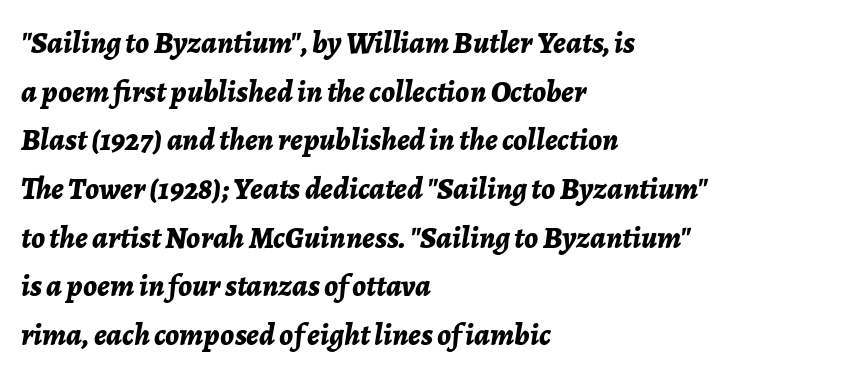
The rendering uses a bold face; every stroke is thick and dark. Decoration check: the copy has no underline. Tall strokes in this sample are angled rather than plumb. No extra tracking has been applied to these lines. These lines are rendered in a variable-pitch font. The space between consecutive lines is moderate.
